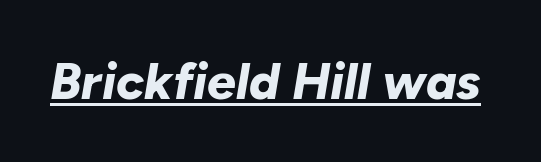
{"italic": "yes", "lean": "right", "slant_degrees": 10, "bold": "yes", "weight": "bold", "width": "normal", "stroke_contrast": "low", "x_height": "medium", "monospaced": "no", "underline": "yes", "letter_spacing": "normal", "letter_spacing_em": 0.0, "glyph_px": 51}
